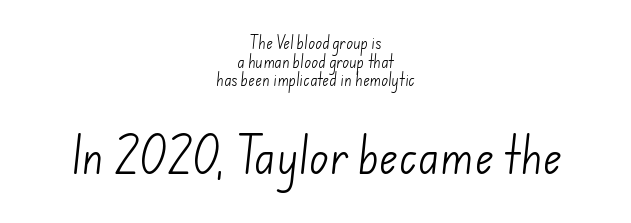
The image shows 41 px light sans-serif type; set centered, normal line spacing (1.33x), normal letter spacing, not underlined; the second (bottom) block is 2.93x larger; low stroke contrast and a small x-height.
